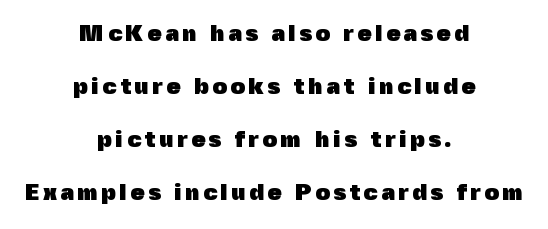
The letters are bold, with thick, heavy strokes. It's the straight-up-and-down kind of type. Each new line begins a long way beneath the previous one. This sample is center-justified, so both line endings float freely. Words float on clear page, feet unadorned.
